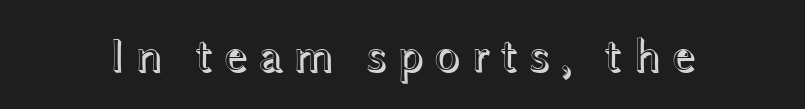
{"italic": "no", "width": "wide", "x_height": "medium", "monospaced": "no", "underline": "no", "letter_spacing": "wide", "letter_spacing_em": 0.2, "glyph_px": 48}
